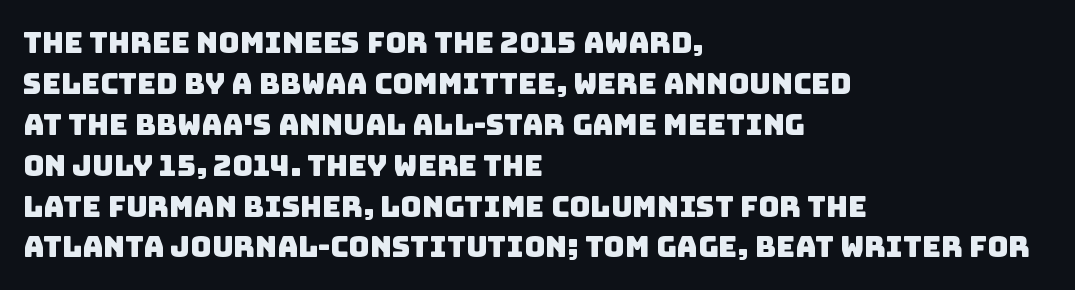
Q: Is the typeface a serif or a sans-serif typeface? A: Sans-serif.
Q: Is the text underlined? A: No.
Q: How is the paragraph aligned? A: Left-aligned.
Q: Is the spacing between letters normal or unusually wide? A: Normal.
Q: Is the spacing between lines tight, normal or loose? A: Normal.
Q: Width (condensed, normal, or wide)? A: Normal.
Q: Stroke contrast? A: Low.
Q: x-height? A: Large.
Q: Monospaced? A: No.
